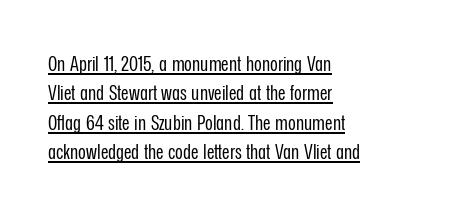
Q: Is the text bold? A: No.
Q: Is the text italic (slanted)? A: No, it is upright.
Q: Is the text underlined? A: Yes.
Q: How is the paragraph aligned? A: Left-aligned.
Q: Is the spacing between letters normal or unusually wide? A: Normal.
Q: Is the spacing between lines tight, normal or loose? A: Normal.
